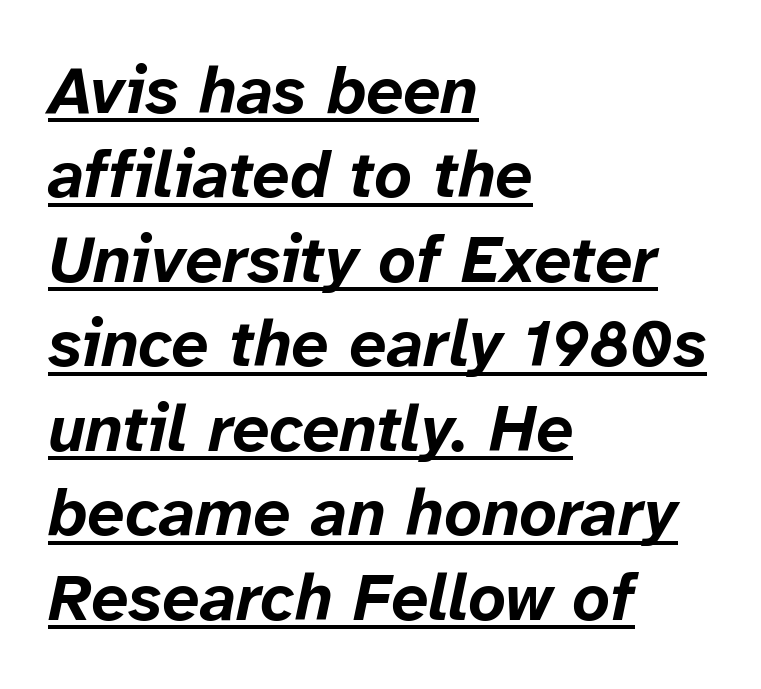
{"italic": "yes", "lean": "right", "slant_degrees": 12, "bold": "yes", "weight": "bold", "width": "normal", "stroke_contrast": "low", "x_height": "medium", "monospaced": "no", "underline": "yes", "align": "left", "line_spacing": "normal", "line_spacing_ratio": 1.28, "letter_spacing": "normal", "letter_spacing_em": 0.0, "glyph_px": 66}
